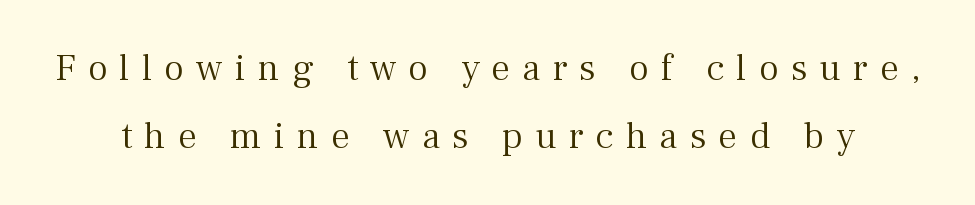
{"serif": "yes", "italic": "no", "bold": "no", "weight": "light", "width": "normal", "stroke_contrast": "medium", "x_height": "medium", "monospaced": "no", "underline": "no", "line_spacing_ratio": 1.8, "letter_spacing": "wide", "letter_spacing_em": 0.32, "glyph_px": 38}
